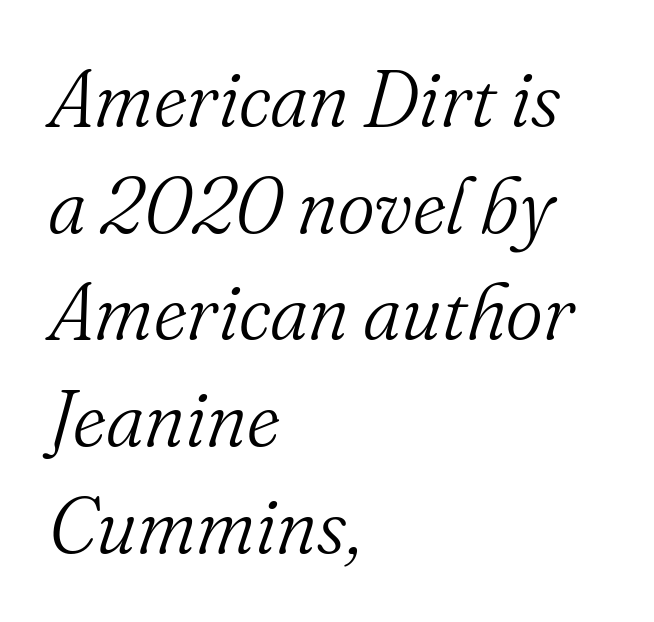
{"serif": "yes", "italic": "yes", "lean": "right", "slant_degrees": 16, "bold": "no", "weight": "light", "width": "normal", "stroke_contrast": "medium", "x_height": "small", "monospaced": "no", "underline": "no", "align": "left", "line_spacing": "normal", "line_spacing_ratio": 1.35, "letter_spacing": "normal", "letter_spacing_em": 0.0, "glyph_px": 79}
